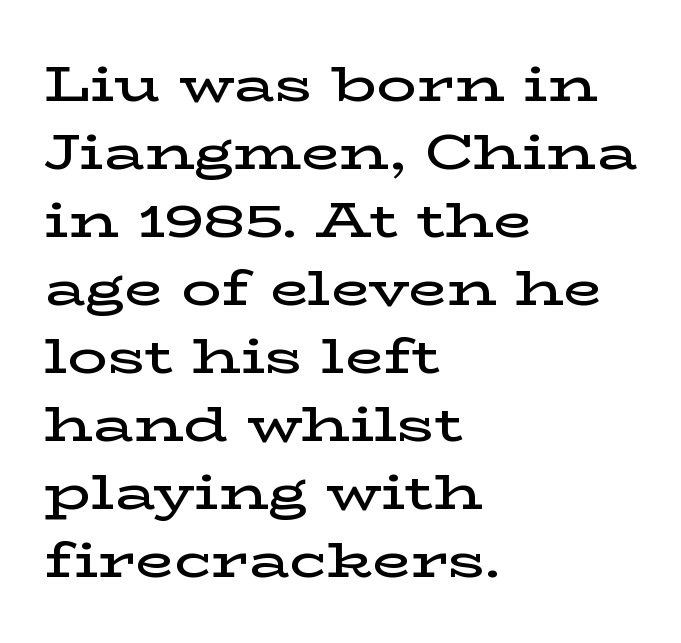
The letters stand straight up with perfectly vertical stems. Tracking value appears to be zero — textbook default spacing. The paragraph has a hard left edge and a soft right edge. The letters carry serifs — small finishing strokes at the ends of their stems.
